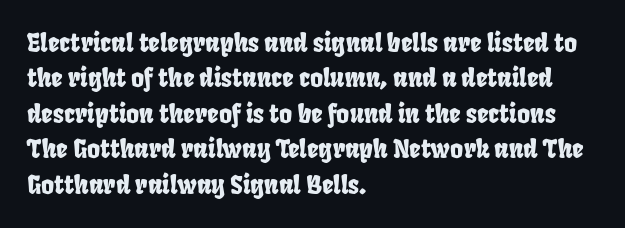
The image shows 25 px text type; set left-aligned, normal line spacing (1.42x), normal letter spacing, not underlined.
